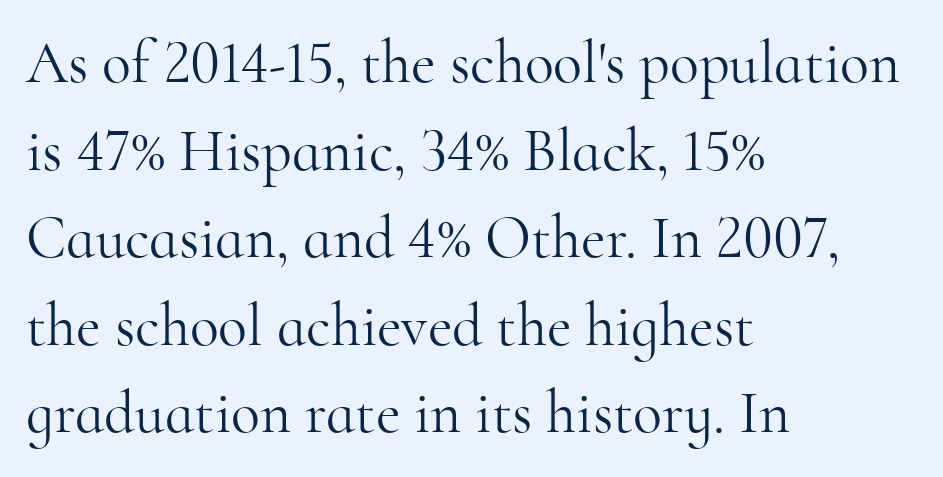
Italic? Not at all — the glyphs are vertical. The gap between lines stays unmarked. This reads as an unemphasized weight, regular at the heaviest. Which margin do the lines hug? The left one — the right edge is uneven.
